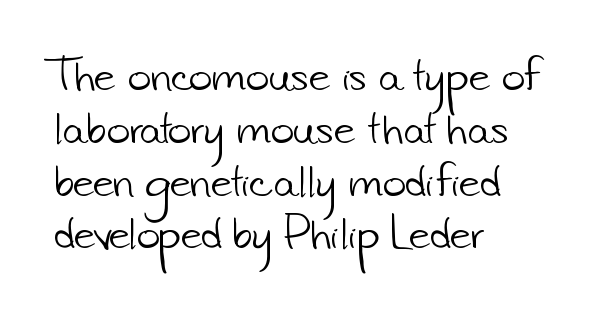
{"serif": "no", "bold": "no", "weight": "light", "width": "normal", "stroke_contrast": "low", "x_height": "small", "monospaced": "no", "underline": "no", "align": "left", "line_spacing": "normal", "line_spacing_ratio": 1.32, "letter_spacing": "normal", "letter_spacing_em": 0.0, "glyph_px": 40}
